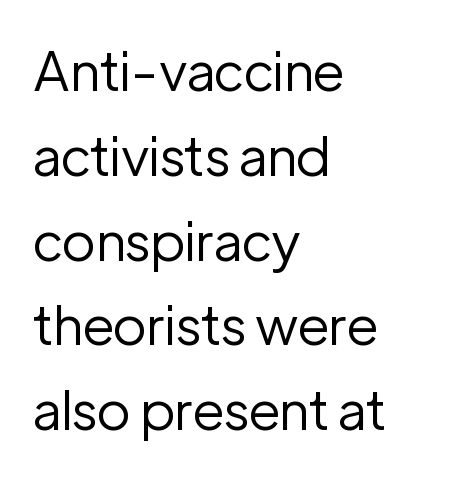
Q: Is the text bold? A: No.
Q: Is the text italic (slanted)? A: No, it is upright.
Q: Is the typeface a serif or a sans-serif typeface? A: Sans-serif.
Q: Is the text underlined? A: No.
Q: How is the paragraph aligned? A: Left-aligned.
Q: Is the spacing between letters normal or unusually wide? A: Normal.
Q: Is the spacing between lines tight, normal or loose? A: Normal.
Q: Width (condensed, normal, or wide)? A: Normal.
Q: Stroke contrast? A: Low.
Q: x-height? A: Medium.
Q: Monospaced? A: No.
